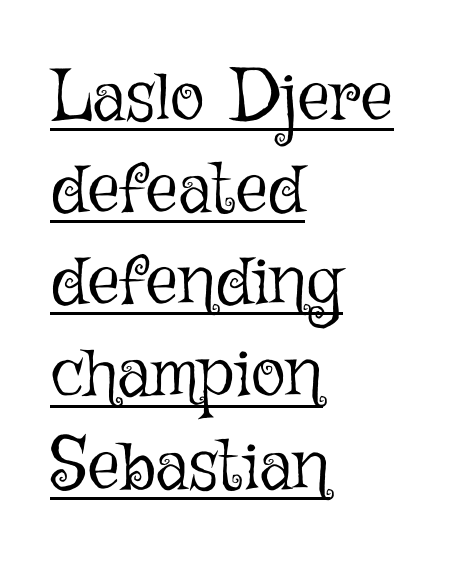
Every character sits straight up, as roman type does. This block has exactly the height ordinary leading produces. Letter spacing: default. The ragged edge is on the right, which tells us the setting is flush left. Here the designer chose a conventional face with non-uniform glyph widths.
